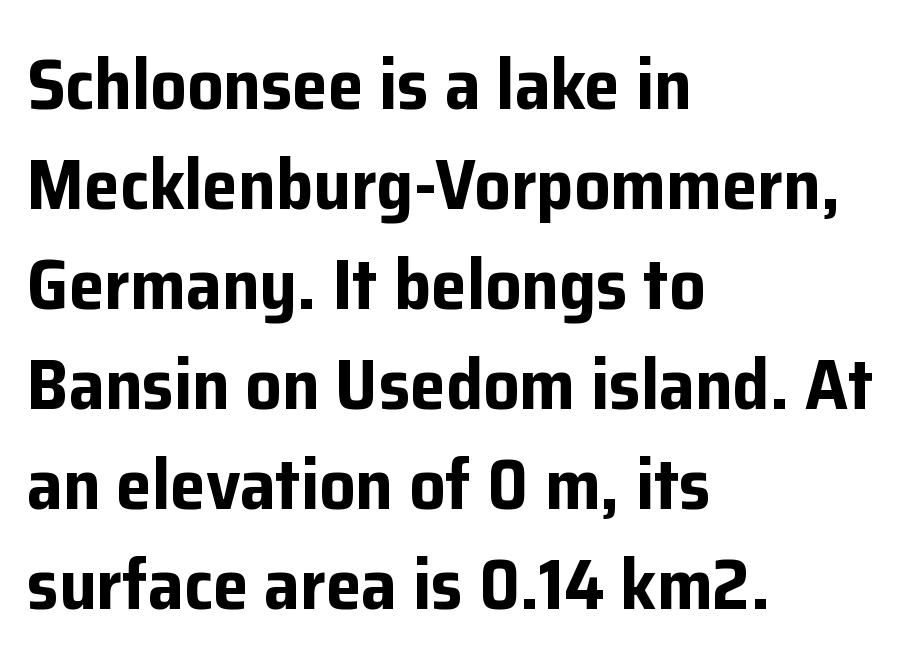
This sample uses an upright cut, with every glyph sitting square on the baseline. Line starts are locked; line ends wander. Set as a true bold cut, around the 700 mark. Regarding serifs, this sample does without them. Is this a fixed-width face? No — the glyphs have proportional, varying widths.
